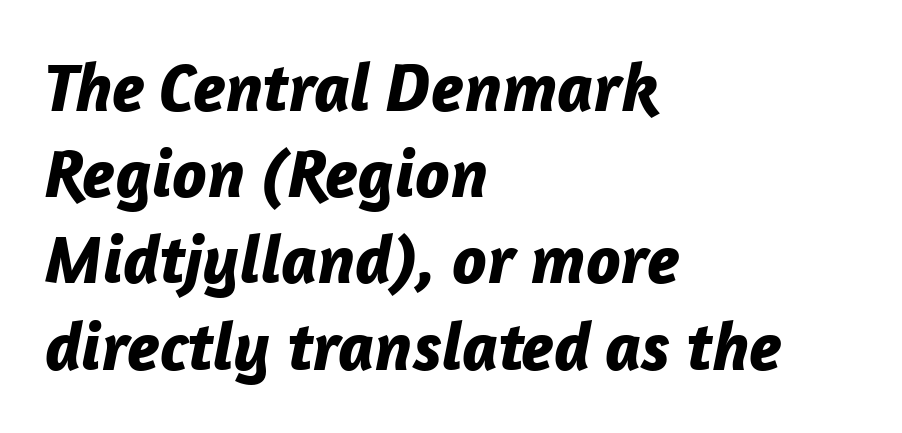
The image shows 69 px bold type, italic (leaning right); set left-aligned, normal line spacing (1.25x), normal letter spacing, not underlined; low stroke contrast and a medium x-height.
